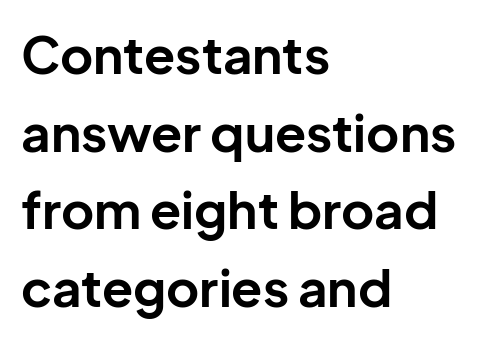
Q: Is the text bold? A: Yes.
Q: Is the text italic (slanted)? A: No, it is upright.
Q: Is the typeface a serif or a sans-serif typeface? A: Sans-serif.
Q: Is the text underlined? A: No.
Q: How is the paragraph aligned? A: Left-aligned.
Q: Is the spacing between letters normal or unusually wide? A: Normal.
Q: Is the spacing between lines tight, normal or loose? A: Normal.
Q: Width (condensed, normal, or wide)? A: Normal.
Q: Stroke contrast? A: Low.
Q: x-height? A: Medium.
Q: Monospaced? A: No.
